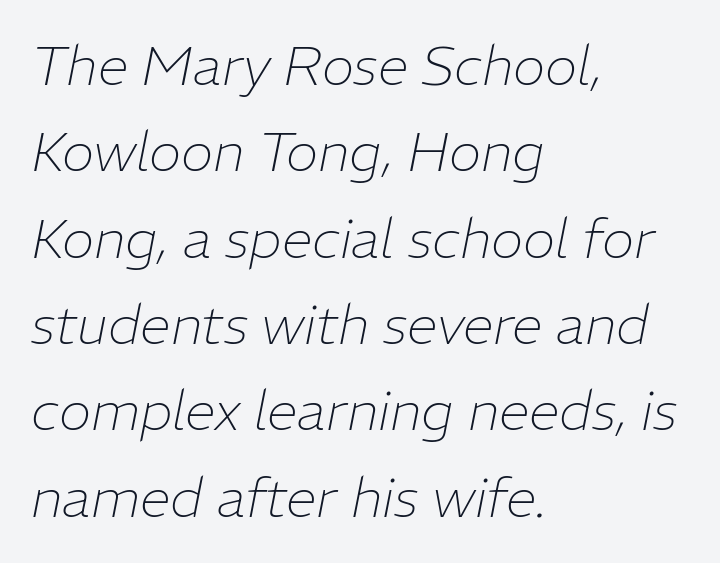
The image shows 55 px thin type, italic (leaning right); set left-aligned, normal line spacing (1.57x), normal letter spacing, not underlined; low stroke contrast and a medium x-height.
